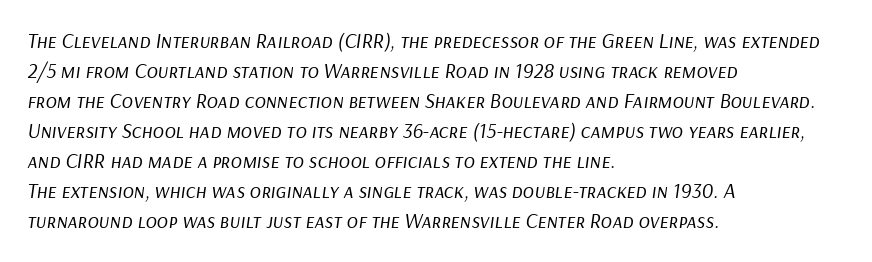
The image shows 21 px text type, italic (leaning right); set left-aligned, normal line spacing (1.43x), normal letter spacing, not underlined.
